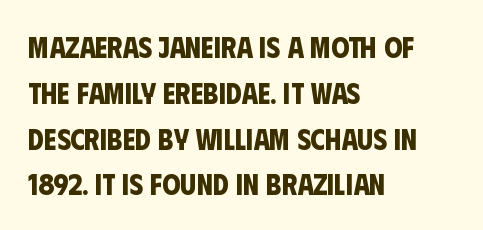
Each new line begins a customary step beneath the previous one. Nobody touched the tracking dial on this one. Check the space under the baseline: it is left empty. The passage is arranged the way most books set body copy — flush left. The characters display no serif detailing; their extremities are plain. Is the type bold? Yes — the strokes are clearly thick and heavy.
